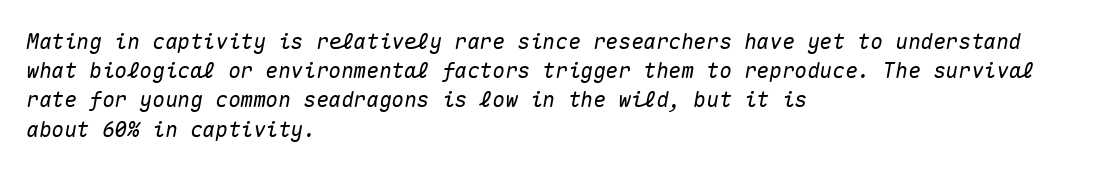
The tracking reads as untouched default to a designer's eye. The typesetter chose a ragged-right arrangement here. Nobody drew a line under any word here. Every character sits at an angle, as italics do. Reading down the column, the eye jumps a familiar distance to each next line.
